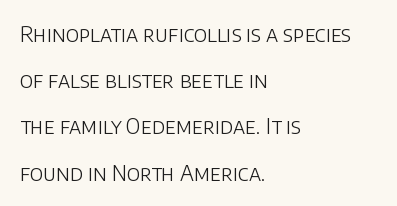
The image shows 21 px text type, upright; set left-aligned, loose line spacing (2.2x), normal letter spacing, not underlined.
